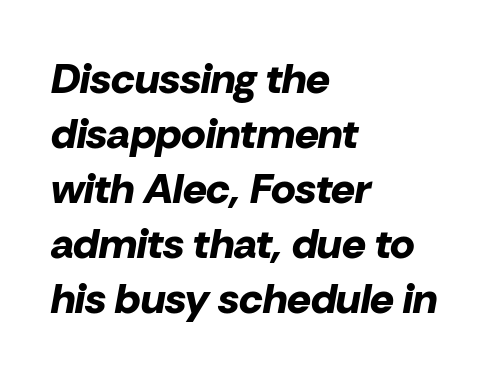
Chunky letters — that's bold for sure. The passage shown is typed in a proportional face where columns would drift. The specimen reads as italic at a glance. Underline: absent. Where is the straight margin? On the left.
